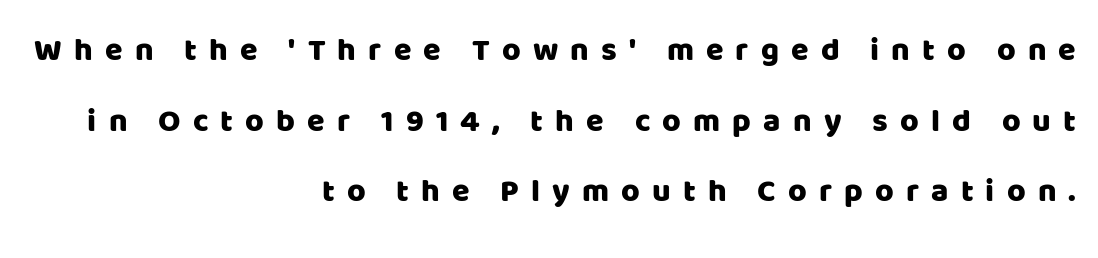
Q: Is the text italic (slanted)? A: No, it is upright.
Q: Is the typeface a serif or a sans-serif typeface? A: Sans-serif.
Q: Is the text underlined? A: No.
Q: How is the paragraph aligned? A: Right-aligned.
Q: Is the spacing between letters normal or unusually wide? A: Unusually wide.
Q: Is the spacing between lines tight, normal or loose? A: Loose.
Q: Width (condensed, normal, or wide)? A: Normal.
Q: Stroke contrast? A: Low.
Q: x-height? A: Large.
Q: Monospaced? A: No.
